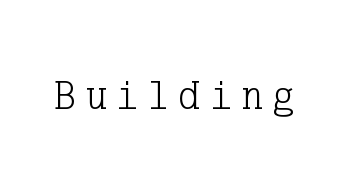
Q: Is the text bold? A: No.
Q: Is the text italic (slanted)? A: No, it is upright.
Q: Is the typeface a serif or a sans-serif typeface? A: Serif.
Q: Is the text underlined? A: No.
Q: Width (condensed, normal, or wide)? A: Normal.
Q: Stroke contrast? A: Low.
Q: x-height? A: Medium.
